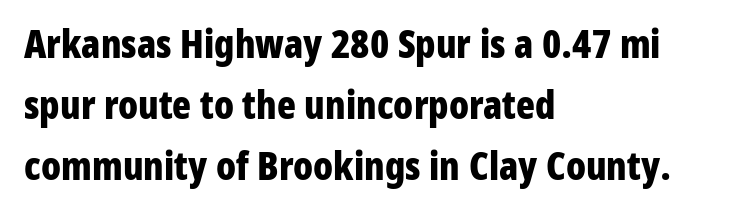
The image shows 39 px bold, condensed sans-serif type, upright; set left-aligned, normal line spacing (1.57x), normal letter spacing, not underlined; low stroke contrast and a medium x-height.
